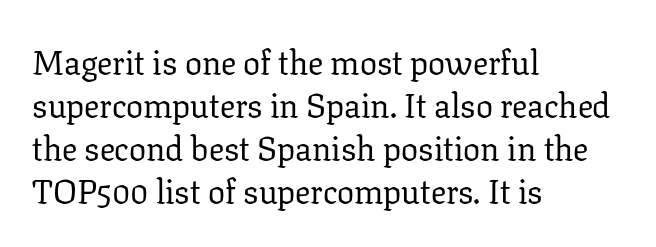
Successive baselines arrive at the customary interval. Alignment: flush left. Little horizontal feet cap the strokes, marking this as serif type. The cut favours lightness, reaching ordinary text weight at its darkest. The face used here is proportionally spaced, like ordinary book or web type. The passage shown has conventional tracking throughout.
